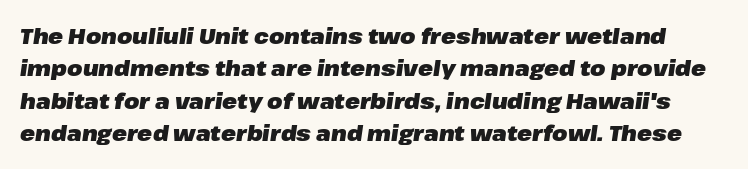
The image shows 22 px bold type, italic (leaning right); set normal line spacing (1.47x), normal letter spacing, not underlined.
